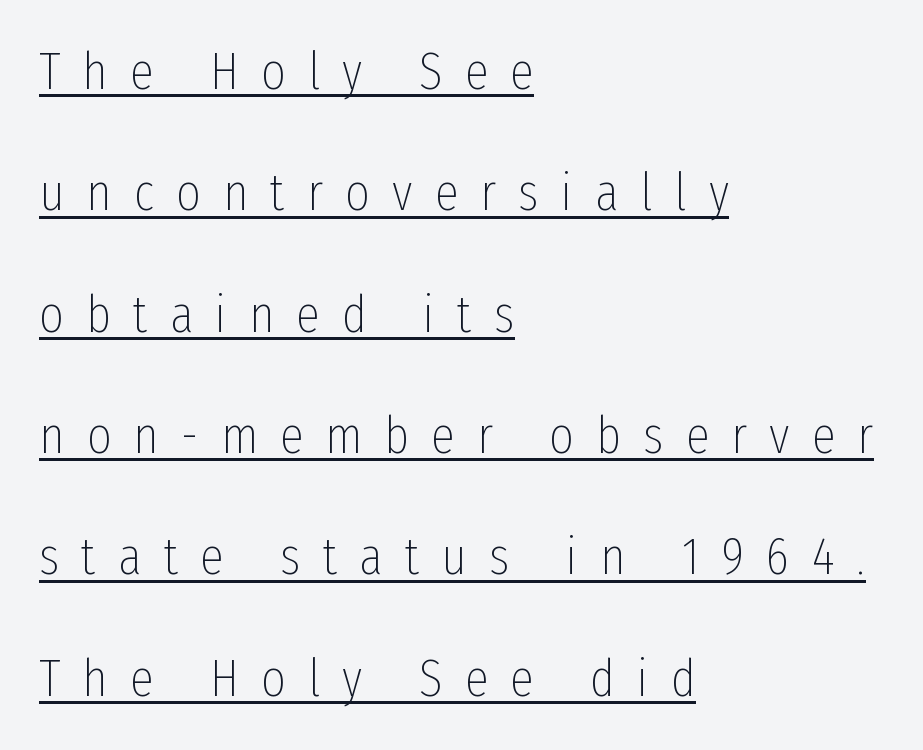
{"serif": "no", "italic": "no", "bold": "no", "weight": "thin", "width": "condensed", "stroke_contrast": "low", "x_height": "medium", "monospaced": "no", "underline": "yes", "align": "left", "line_spacing": "loose", "line_spacing_ratio": 2.29, "letter_spacing": "wide", "letter_spacing_em": 0.42, "glyph_px": 53}
